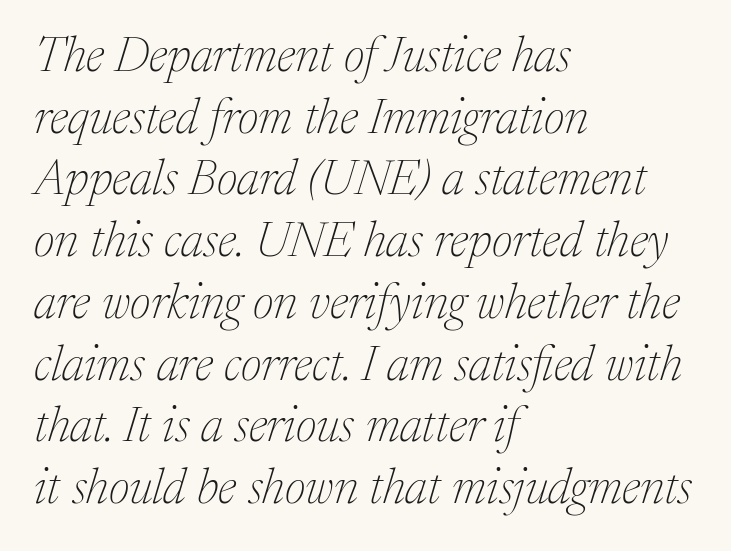
The image shows 49 px thin serif type, italic (leaning right); set left-aligned, normal line spacing (1.26x), normal letter spacing, not underlined; medium stroke contrast and a medium x-height.
